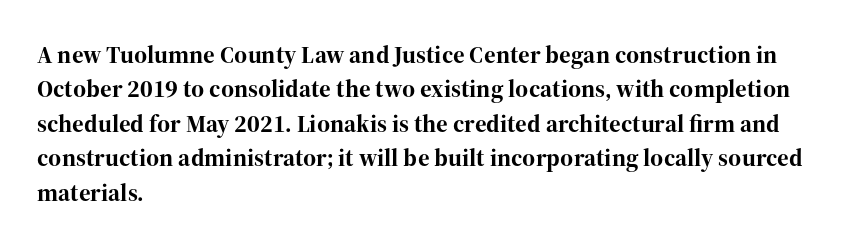
{"italic": "no", "bold": "yes", "underline": "no", "align": "left", "line_spacing": "normal", "line_spacing_ratio": 1.38, "letter_spacing": "normal", "letter_spacing_em": 0.0, "glyph_px": 25}
